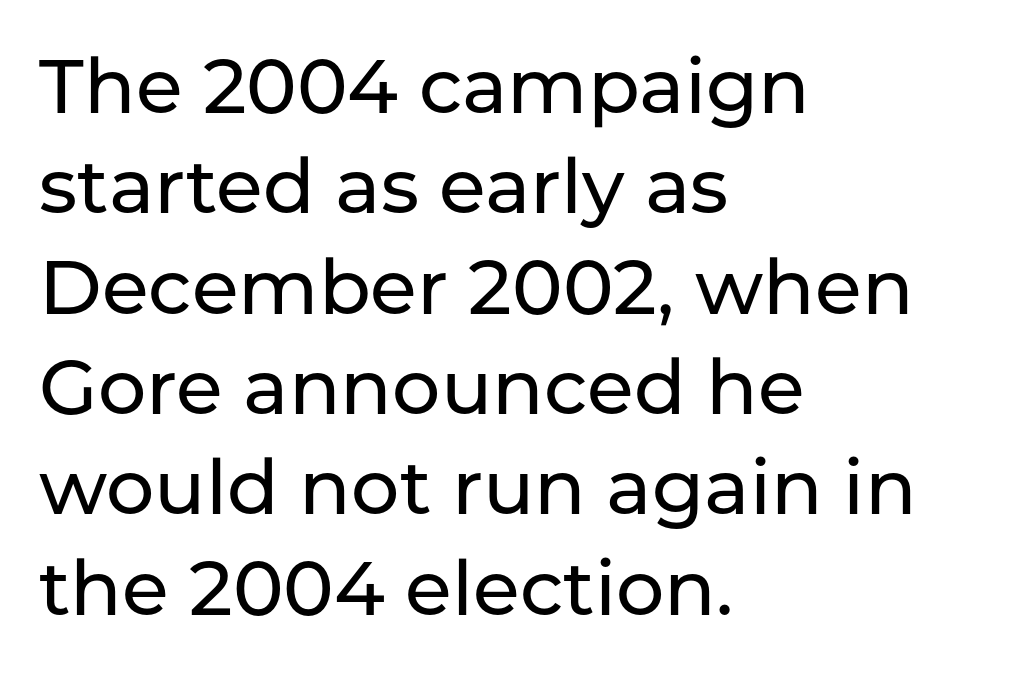
{"serif": "no", "italic": "no", "width": "normal", "stroke_contrast": "low", "x_height": "medium", "monospaced": "no", "underline": "no", "align": "left", "line_spacing": "normal", "line_spacing_ratio": 1.32, "letter_spacing": "normal", "letter_spacing_em": 0.0, "glyph_px": 76}
